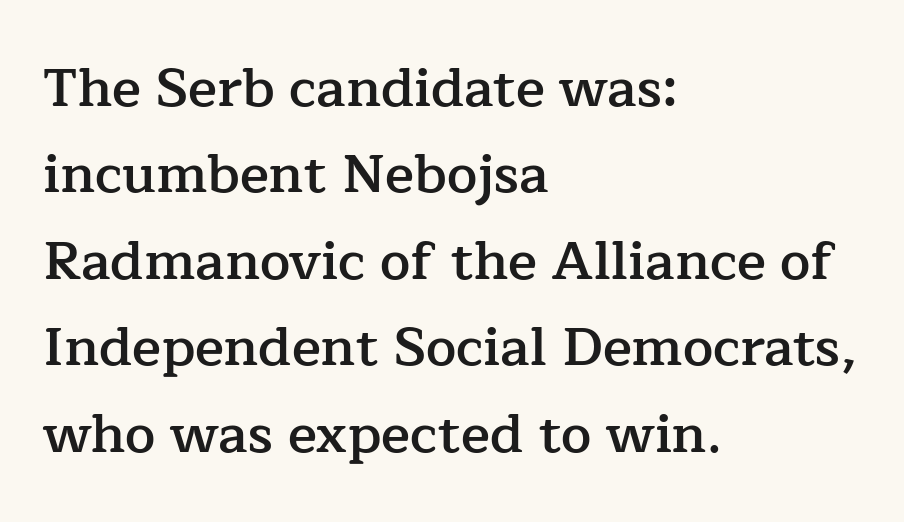
Words float on clear page, feet unadorned. The typeface chosen for these lines features serifs. How heavy is the stroke? Medium-heavy — a semibold, shy of bold. How are the letters spaced? Ordinarily, with no added tracking. You can tell it's not italic because the verticals are truly vertical. The rendering uses natural spacing where letterforms have individual widths.
